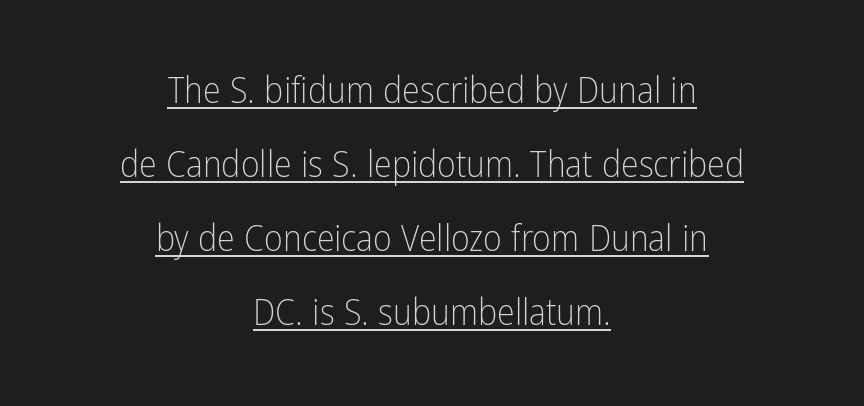
Q: Is the text bold? A: No.
Q: Is the text italic (slanted)? A: No, it is upright.
Q: Is the typeface a serif or a sans-serif typeface? A: Sans-serif.
Q: Is the text underlined? A: Yes.
Q: How is the paragraph aligned? A: Centered.
Q: Is the spacing between letters normal or unusually wide? A: Normal.
Q: Is the spacing between lines tight, normal or loose? A: Loose.
Q: Width (condensed, normal, or wide)? A: Condensed.
Q: Stroke contrast? A: Low.
Q: x-height? A: Medium.
Q: Monospaced? A: No.
